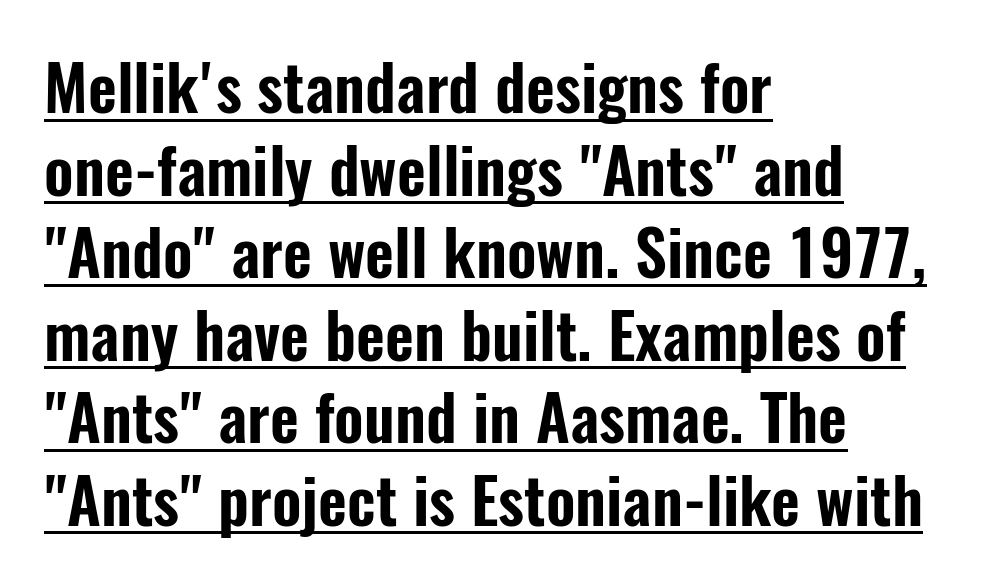
Q: Is the text italic (slanted)? A: No, it is upright.
Q: Is the typeface a serif or a sans-serif typeface? A: Sans-serif.
Q: Is the text underlined? A: Yes.
Q: How is the paragraph aligned? A: Left-aligned.
Q: Is the spacing between letters normal or unusually wide? A: Normal.
Q: Is the spacing between lines tight, normal or loose? A: Normal.
Q: Width (condensed, normal, or wide)? A: Condensed.
Q: Stroke contrast? A: Low.
Q: x-height? A: Medium.
Q: Monospaced? A: No.
